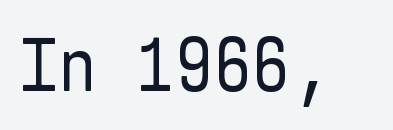
The image shows 76 px regular-weight, condensed sans-serif type, upright; set normal letter spacing, not underlined; low stroke contrast and a medium x-height.
